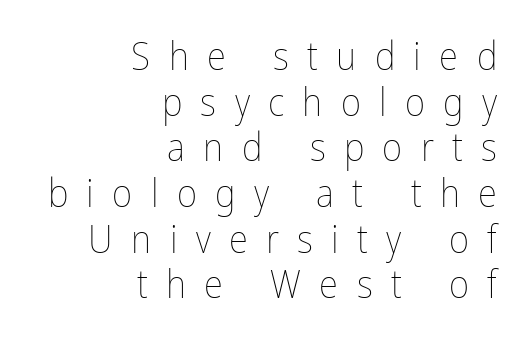
{"italic": "no", "bold": "no", "weight": "thin", "width": "condensed", "stroke_contrast": "low", "x_height": "medium", "monospaced": "no", "underline": "no", "align": "right", "line_spacing_ratio": 1.17, "letter_spacing": "wide", "letter_spacing_em": 0.47, "glyph_px": 39}
